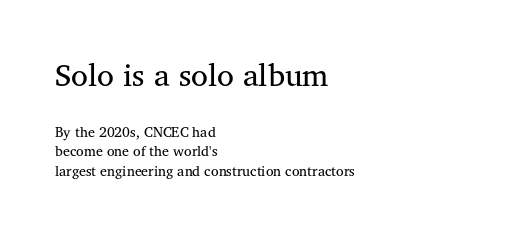
Proportional: the letters do not fall into vertical columns. Vertically, the passage feels balanced, rows spaced as you'd expect. Compared with a typical body face, this is equally light or lighter still. The more generous point size was reserved for the upper chunk. Nothing unusual about the tracking: characters are spaced as the font intends. The designer went with a serif here, giving each stem small feet.
